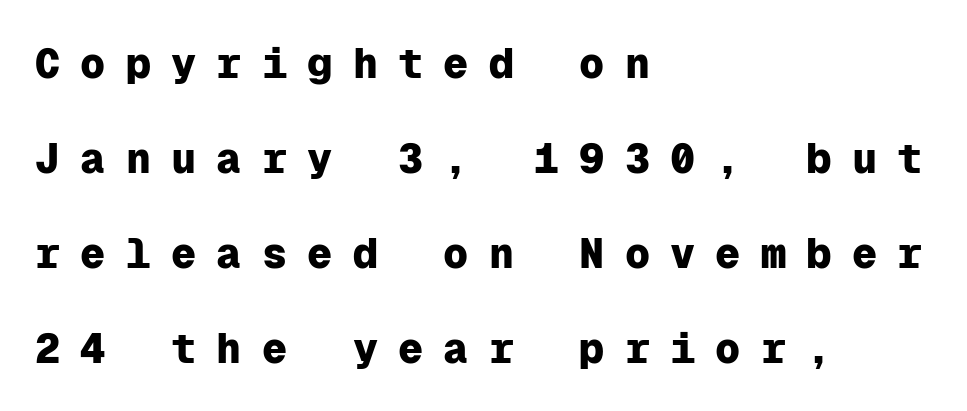
{"serif": "no", "italic": "no", "bold": "yes", "weight": "heavy", "width": "normal", "stroke_contrast": "low", "x_height": "medium", "monospaced": "yes", "underline": "no", "align": "left", "line_spacing": "loose", "line_spacing_ratio": 2.26, "letter_spacing": "wide", "letter_spacing_em": 0.48, "glyph_px": 42}
